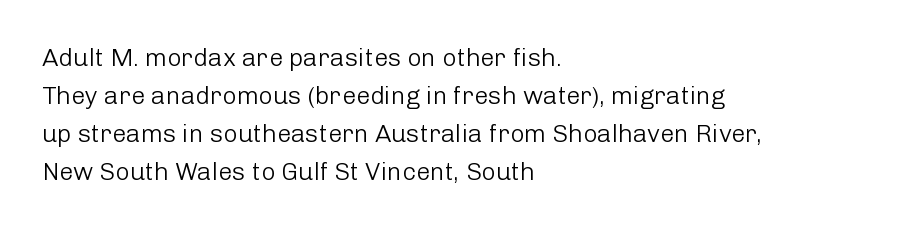
The font's upright variant was chosen for this text. The specimen omits any rule beneath the text block's lines. All the whitespace from short lines collects on the right. Tracking here is standard; glyphs follow each other at the usual distance.
